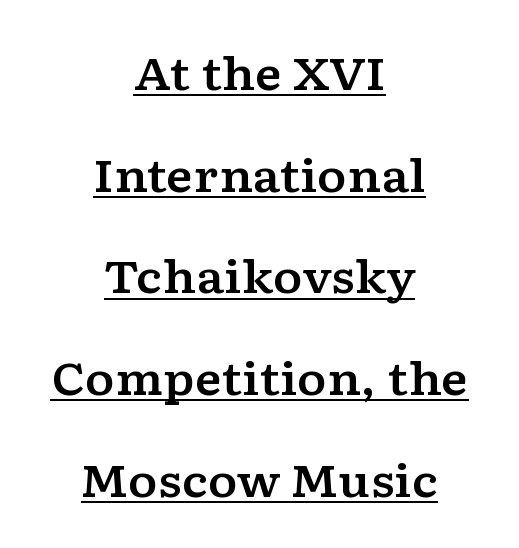
{"serif": "yes", "italic": "no", "width": "wide", "stroke_contrast": "low", "x_height": "medium", "monospaced": "no", "underline": "yes", "align": "center", "line_spacing": "loose", "line_spacing_ratio": 2.26, "letter_spacing": "normal", "letter_spacing_em": 0.0, "glyph_px": 45}
